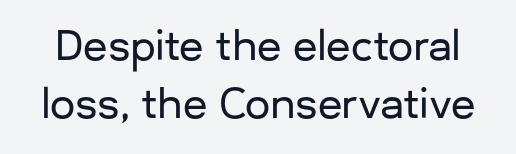
Q: Is the text italic (slanted)? A: No, it is upright.
Q: Is the typeface a serif or a sans-serif typeface? A: Sans-serif.
Q: Is the text underlined? A: No.
Q: Is the spacing between letters normal or unusually wide? A: Normal.
Q: Is the spacing between lines tight, normal or loose? A: Normal.
Q: Width (condensed, normal, or wide)? A: Normal.
Q: Stroke contrast? A: Low.
Q: x-height? A: Medium.
Q: Monospaced? A: No.
